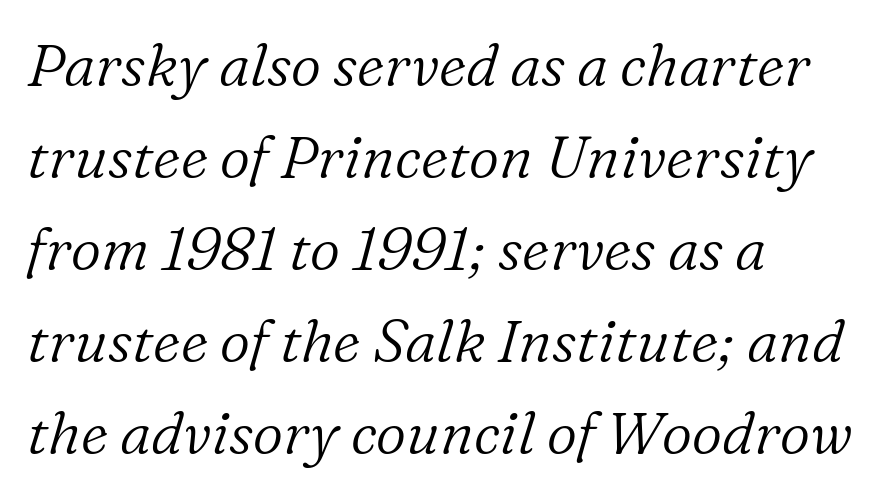
Q: Is the text bold? A: No.
Q: Is the text italic (slanted)? A: Yes, it leans right by about 16 degrees.
Q: Is the typeface a serif or a sans-serif typeface? A: Serif.
Q: Is the text underlined? A: No.
Q: How is the paragraph aligned? A: Left-aligned.
Q: Is the spacing between letters normal or unusually wide? A: Normal.
Q: Is the spacing between lines tight, normal or loose? A: Normal.
Q: Width (condensed, normal, or wide)? A: Normal.
Q: Stroke contrast? A: Low.
Q: x-height? A: Medium.
Q: Monospaced? A: No.
